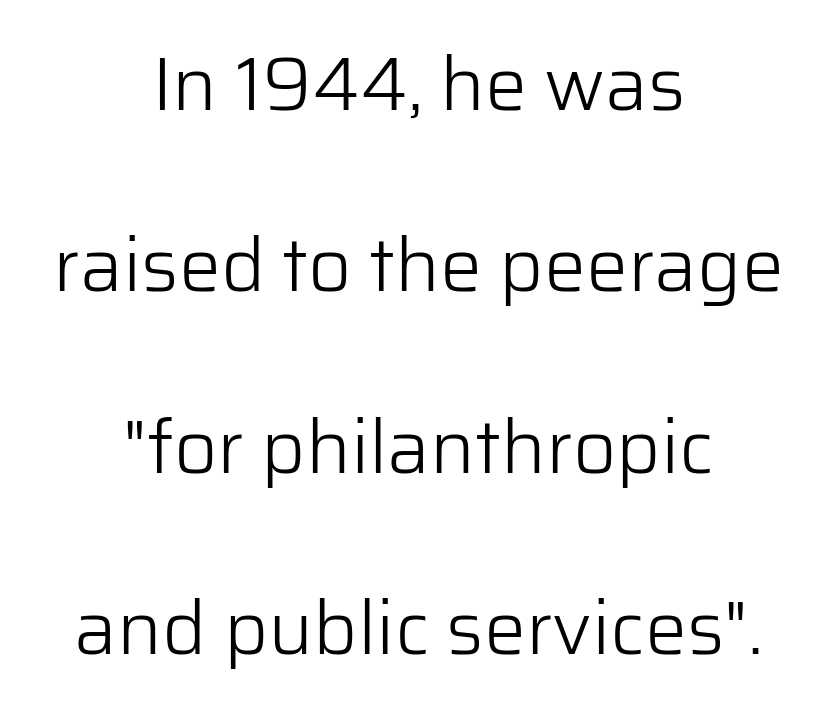
{"serif": "no", "italic": "no", "bold": "no", "weight": "light", "width": "normal", "stroke_contrast": "low", "x_height": "medium", "monospaced": "no", "underline": "no", "align": "center", "line_spacing": "loose", "line_spacing_ratio": 2.42, "letter_spacing": "normal", "letter_spacing_em": 0.0, "glyph_px": 75}
